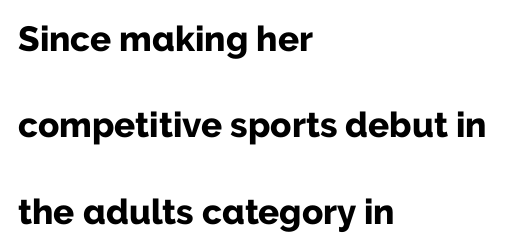
Q: Is the text bold? A: Yes.
Q: Is the text italic (slanted)? A: No, it is upright.
Q: Is the typeface a serif or a sans-serif typeface? A: Sans-serif.
Q: Is the text underlined? A: No.
Q: How is the paragraph aligned? A: Left-aligned.
Q: Is the spacing between letters normal or unusually wide? A: Normal.
Q: Is the spacing between lines tight, normal or loose? A: Loose.
Q: Width (condensed, normal, or wide)? A: Normal.
Q: Stroke contrast? A: Low.
Q: x-height? A: Medium.
Q: Monospaced? A: No.
